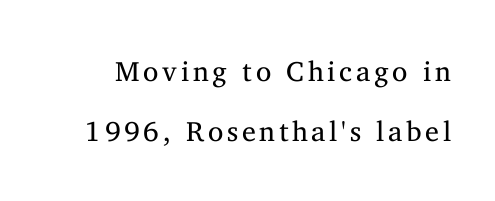
{"serif": "yes", "italic": "no", "bold": "no", "weight": "regular", "width": "normal", "stroke_contrast": "medium", "x_height": "medium", "monospaced": "no", "underline": "no", "line_spacing": "loose", "line_spacing_ratio": 2.16, "glyph_px": 28}
